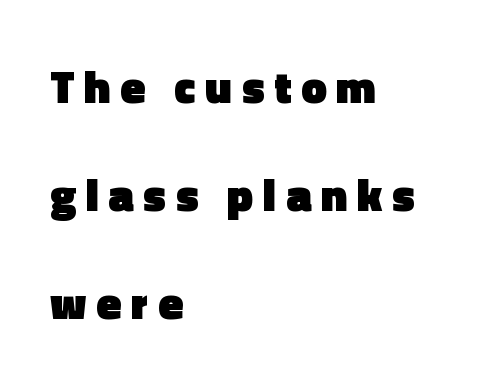
Q: Is the text bold? A: Yes.
Q: Is the text italic (slanted)? A: No, it is upright.
Q: Is the typeface a serif or a sans-serif typeface? A: Sans-serif.
Q: Is the text underlined? A: No.
Q: How is the paragraph aligned? A: Left-aligned.
Q: Is the spacing between letters normal or unusually wide? A: Unusually wide.
Q: Is the spacing between lines tight, normal or loose? A: Loose.
Q: Width (condensed, normal, or wide)? A: Normal.
Q: x-height? A: Medium.
Q: Monospaced? A: No.
